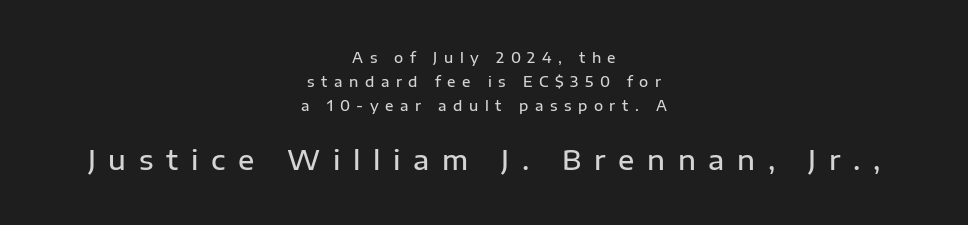
The strip under each line holds only bare page. These lines have a slow, spaced-out rhythm from letter to letter. Set as a demibold, roughly 600 on the weight scale. Centered paragraph, ragged on both sides. The more generous point size was reserved for the lower chunk.
